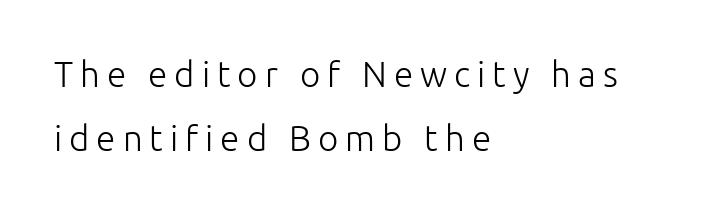
{"serif": "no", "italic": "no", "bold": "no", "weight": "light", "width": "normal", "stroke_contrast": "low", "x_height": "medium", "monospaced": "no", "underline": "no", "align": "left", "line_spacing_ratio": 1.84, "letter_spacing": "wide", "letter_spacing_em": 0.2, "glyph_px": 35}
